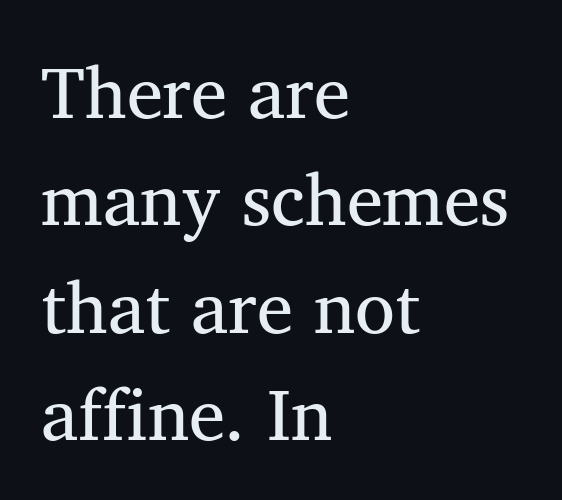
The image shows 73 px regular-weight serif type, upright; set left-aligned, normal line spacing (1.47x), normal letter spacing, not underlined; medium stroke contrast and a medium x-height.
